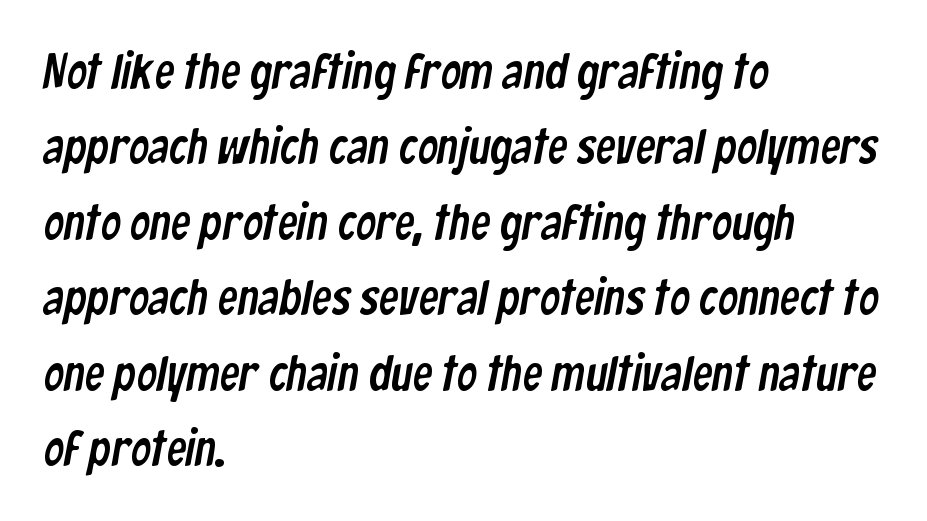
The image shows 50 px condensed sans-serif type; set left-aligned, normal line spacing (1.51x), normal letter spacing, not underlined; low stroke contrast and a medium x-height.
